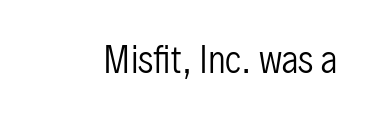
Q: Is the text bold? A: No.
Q: Is the text italic (slanted)? A: No, it is upright.
Q: Is the typeface a serif or a sans-serif typeface? A: Sans-serif.
Q: Is the text underlined? A: No.
Q: Is the spacing between letters normal or unusually wide? A: Normal.
Q: Width (condensed, normal, or wide)? A: Condensed.
Q: Stroke contrast? A: Low.
Q: x-height? A: Medium.
Q: Monospaced? A: No.
